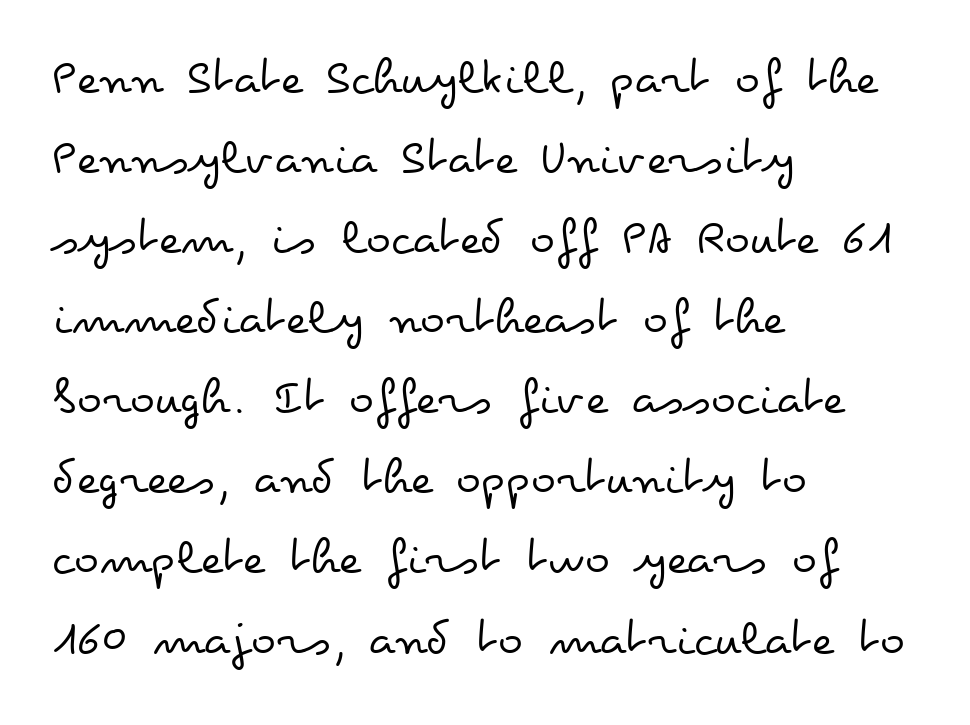
{"italic": "no", "bold": "no", "weight": "regular", "width": "wide", "stroke_contrast": "low", "x_height": "small", "monospaced": "no", "underline": "no", "align": "left", "line_spacing": "normal", "line_spacing_ratio": 1.54, "letter_spacing": "normal", "letter_spacing_em": 0.0, "glyph_px": 52}
